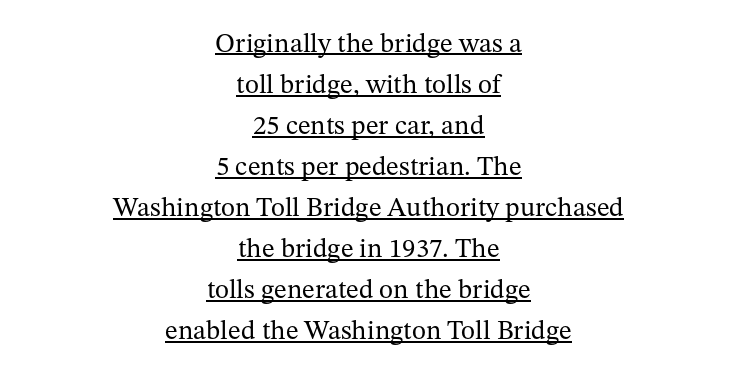
The image shows 27 px text type, upright; set centered, normal line spacing (1.52x), normal letter spacing, underlined.
